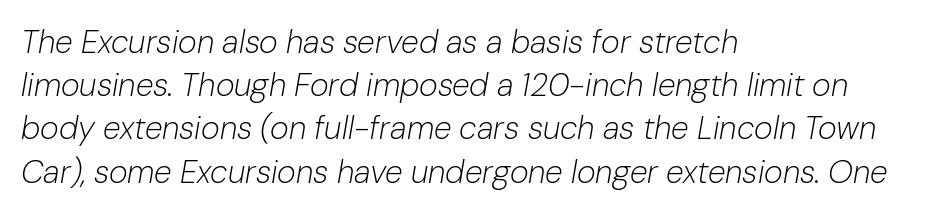
{"italic": "yes", "lean": "right", "slant_degrees": 10, "bold": "no", "weight": "light", "width": "normal", "stroke_contrast": "low", "x_height": "medium", "monospaced": "no", "underline": "no", "align": "left", "line_spacing": "normal", "line_spacing_ratio": 1.35, "letter_spacing": "normal", "letter_spacing_em": 0.0, "glyph_px": 32}
